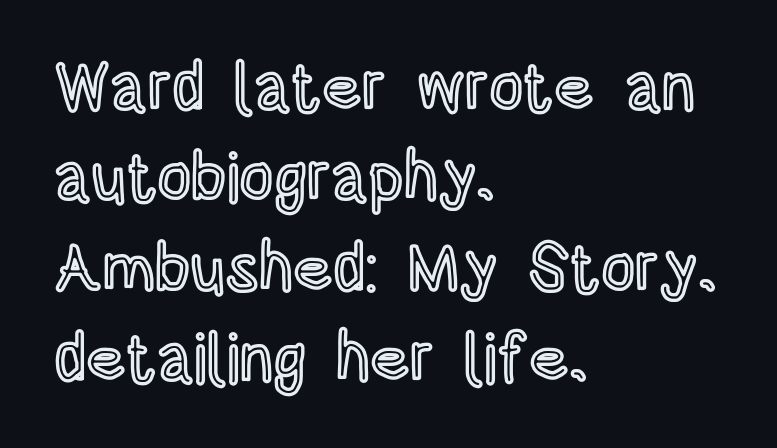
Q: Is the text italic (slanted)? A: No, it is upright.
Q: Is the text underlined? A: No.
Q: How is the paragraph aligned? A: Left-aligned.
Q: Is the spacing between letters normal or unusually wide? A: Normal.
Q: Is the spacing between lines tight, normal or loose? A: Normal.
Q: Width (condensed, normal, or wide)? A: Condensed.
Q: x-height? A: Large.
Q: Monospaced? A: No.
